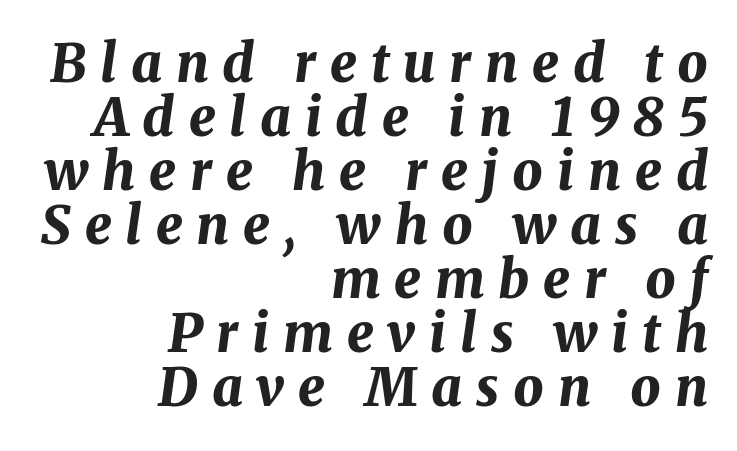
Q: Is the text bold? A: Yes.
Q: Is the text italic (slanted)? A: Yes, it leans right by about 8 degrees.
Q: Is the text underlined? A: No.
Q: How is the paragraph aligned? A: Right-aligned.
Q: Is the spacing between letters normal or unusually wide? A: Unusually wide.
Q: Is the spacing between lines tight, normal or loose? A: Tight.
Q: Width (condensed, normal, or wide)? A: Normal.
Q: Stroke contrast? A: Medium.
Q: x-height? A: Medium.
Q: Monospaced? A: No.
